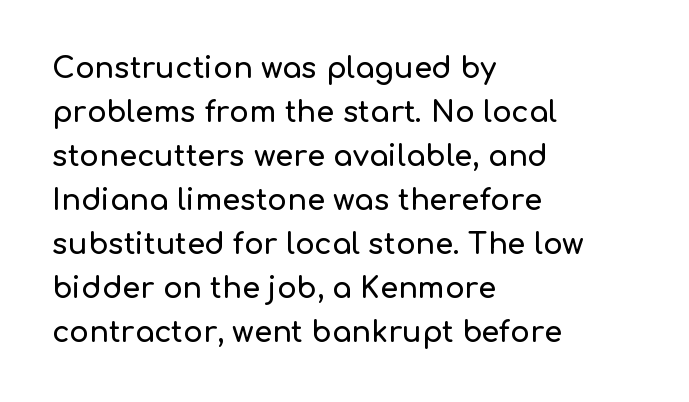
The image shows 29 px sans-serif type, upright; set left-aligned, normal line spacing (1.52x), normal letter spacing, not underlined; low stroke contrast and a medium x-height.
